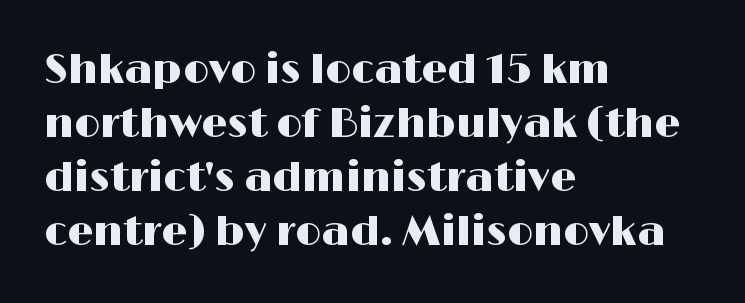
{"serif": "no", "italic": "no", "width": "wide", "stroke_contrast": "high", "x_height": "medium", "monospaced": "no", "underline": "no", "align": "left", "line_spacing": "normal", "line_spacing_ratio": 1.32, "letter_spacing": "normal", "letter_spacing_em": 0.0, "glyph_px": 41}
